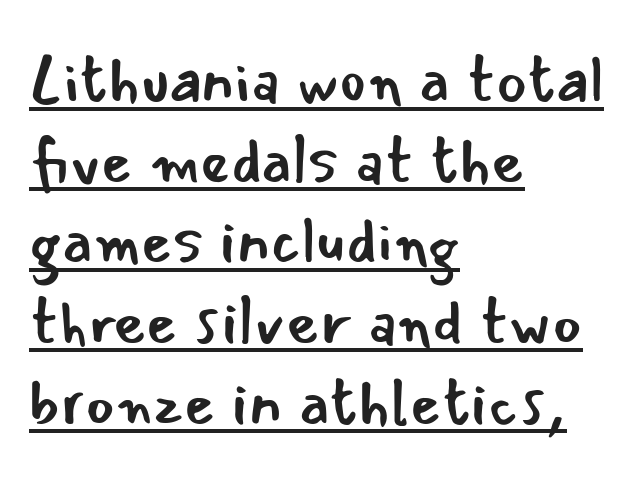
Somebody hit Ctrl+U on this one — the words are underlined. Reading down the block, your eye returns to a fixed left position each line. No letter is thick-stroked: the sample isn't bold. Proportional: the letters do not fall into vertical columns. In terms of posture, this sample is upright.
